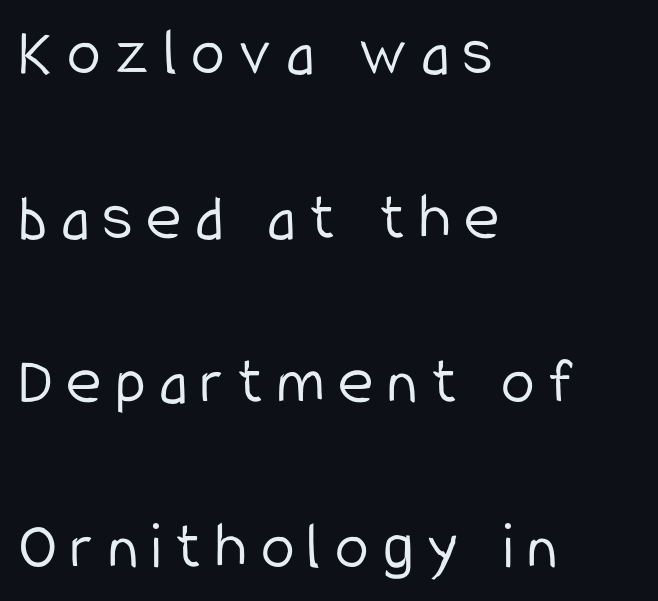
The image shows 68 px light, condensed sans-serif type, upright; set left-aligned, loose line spacing (2.42x), unusually wide letter spacing (+0.2 em), not underlined; low stroke contrast and a medium x-height.
